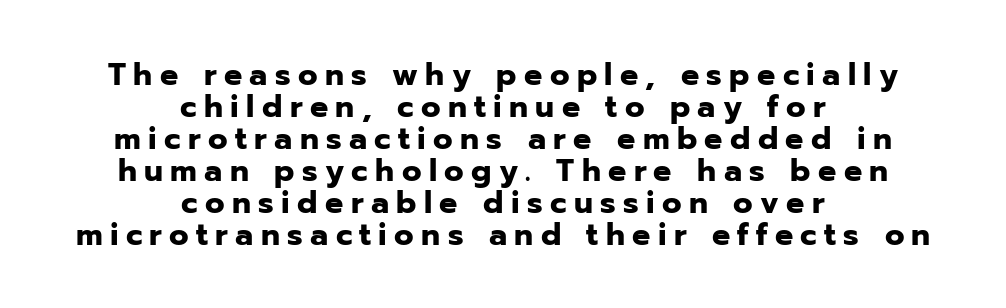
{"serif": "no", "italic": "no", "bold": "yes", "weight": "bold", "width": "normal", "stroke_contrast": "low", "x_height": "medium", "monospaced": "no", "underline": "no", "align": "center", "line_spacing": "tight", "line_spacing_ratio": 1.0, "letter_spacing": "wide", "letter_spacing_em": 0.23, "glyph_px": 32}
